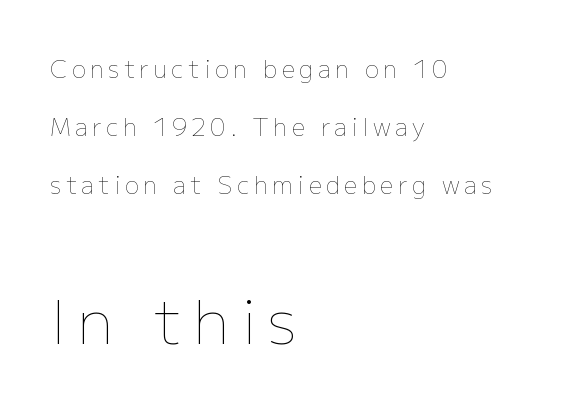
{"italic": "no", "bold": "no", "weight": "thin", "width": "normal", "stroke_contrast": "low", "x_height": "medium", "monospaced": "no", "underline": "no", "align": "left", "line_spacing": "loose", "line_spacing_ratio": 2.42, "larger_block": "second", "size_ratio": 2.54, "glyph_px": 61}
